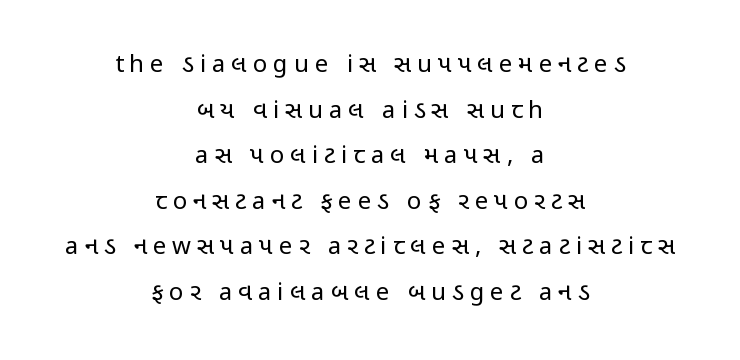
{"italic": "no", "bold": "no", "underline": "no", "align": "center", "line_spacing": "loose", "line_spacing_ratio": 1.9, "letter_spacing": "wide", "letter_spacing_em": 0.25, "glyph_px": 24}
